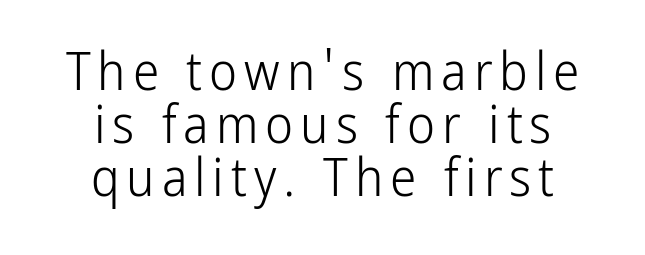
{"serif": "no", "italic": "no", "bold": "no", "weight": "light", "width": "condensed", "stroke_contrast": "low", "x_height": "medium", "monospaced": "no", "underline": "no", "align": "center", "line_spacing": "tight", "line_spacing_ratio": 1.0, "glyph_px": 53}
